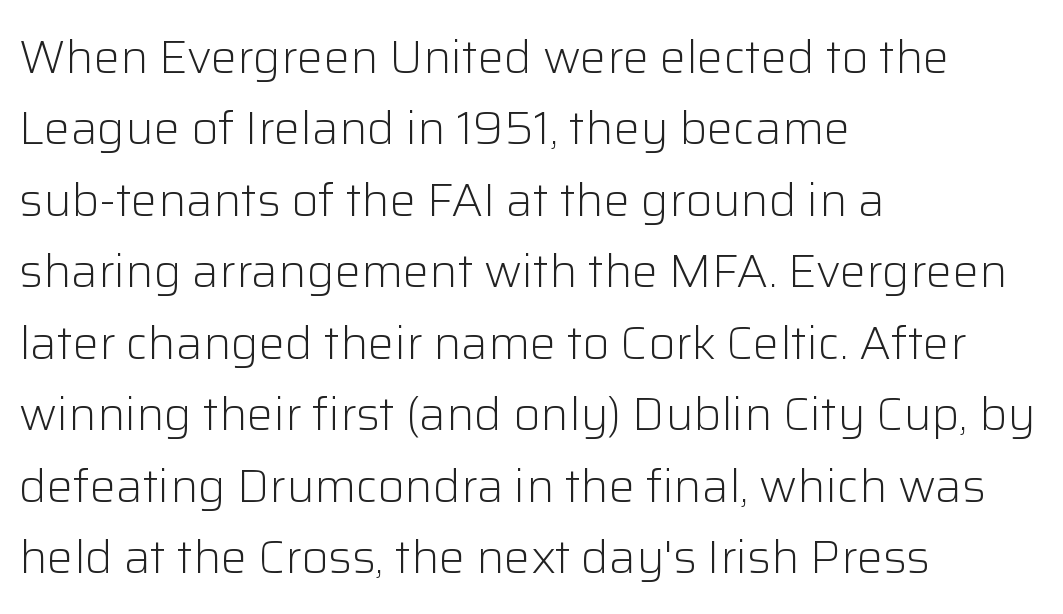
{"serif": "no", "italic": "no", "bold": "no", "weight": "light", "width": "normal", "stroke_contrast": "low", "x_height": "medium", "monospaced": "no", "underline": "no", "align": "left", "line_spacing": "normal", "line_spacing_ratio": 1.52, "letter_spacing": "normal", "letter_spacing_em": 0.0, "glyph_px": 47}
